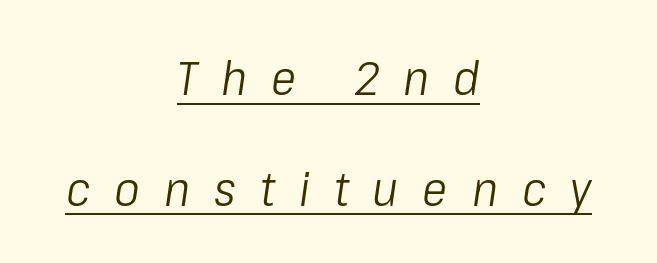
The image shows 48 px light, condensed type, italic (leaning right); set centered, loose line spacing (2.31x), unusually wide letter spacing (+0.5 em), underlined; low stroke contrast and a medium x-height.
